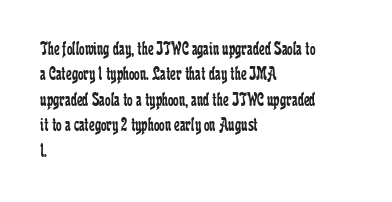
{"italic": "no", "bold": "no", "underline": "no", "align": "left", "line_spacing": "normal", "line_spacing_ratio": 1.27, "letter_spacing": "normal", "letter_spacing_em": 0.0, "glyph_px": 20}
